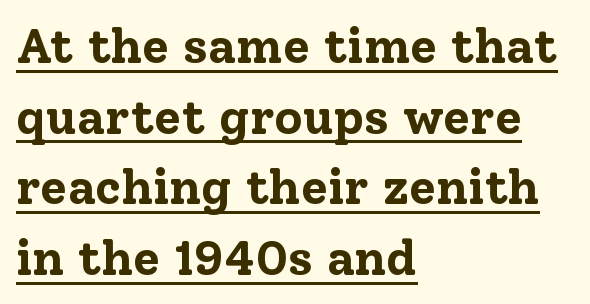
Q: Is the text bold? A: Yes.
Q: Is the text italic (slanted)? A: No, it is upright.
Q: Is the typeface a serif or a sans-serif typeface? A: Serif.
Q: Is the text underlined? A: Yes.
Q: How is the paragraph aligned? A: Left-aligned.
Q: Is the spacing between letters normal or unusually wide? A: Normal.
Q: Is the spacing between lines tight, normal or loose? A: Normal.
Q: Width (condensed, normal, or wide)? A: Normal.
Q: Stroke contrast? A: Low.
Q: x-height? A: Medium.
Q: Monospaced? A: No.
